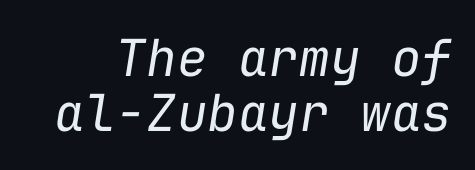
Q: Is the text bold? A: No.
Q: Is the text italic (slanted)? A: Yes, it leans right by about 9 degrees.
Q: Is the text underlined? A: No.
Q: Is the spacing between letters normal or unusually wide? A: Normal.
Q: Is the spacing between lines tight, normal or loose? A: Tight.
Q: Width (condensed, normal, or wide)? A: Normal.
Q: Stroke contrast? A: Low.
Q: x-height? A: Medium.
Q: Monospaced? A: Yes.
